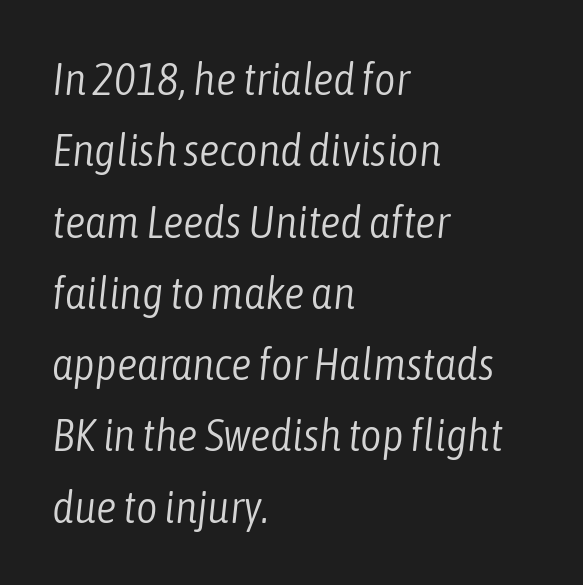
This sample uses an oblique cut, with every glyph tilted off the vertical. Letter spacing: default. The gap between lines stays unmarked. The characters are drawn with everyday or finer stroke widths.
